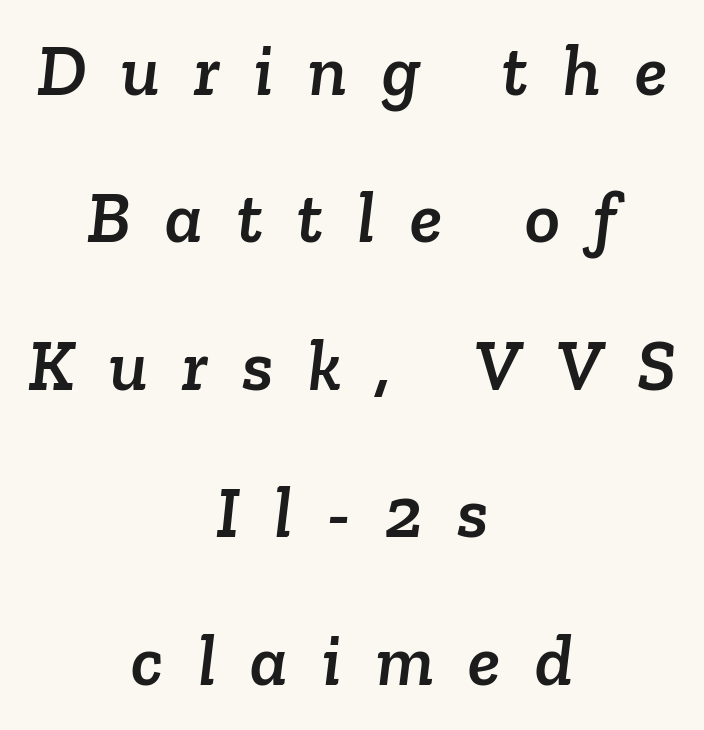
{"serif": "yes", "width": "normal", "stroke_contrast": "low", "x_height": "medium", "monospaced": "no", "underline": "no", "align": "center", "line_spacing": "loose", "line_spacing_ratio": 2.02, "letter_spacing": "wide", "letter_spacing_em": 0.47, "glyph_px": 73}
